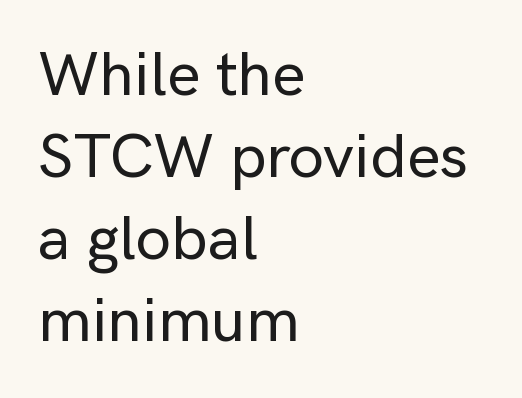
Is this a fixed-width face? No — the glyphs have proportional, varying widths. Vertical spacing — default. A roman cut, with each character standing at attention. The letterforms sit shoulder to shoulder at normal distance. Type without underlining. The letters carry no serifs — their stems end cleanly without finishing strokes.
